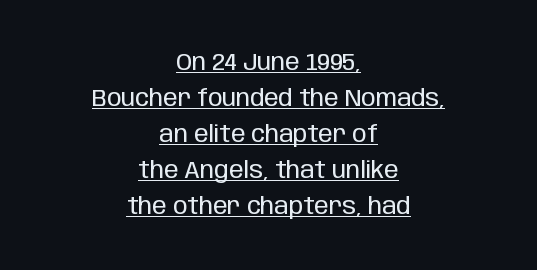
Q: Is the text bold? A: No.
Q: Is the text italic (slanted)? A: No, it is upright.
Q: Is the text underlined? A: Yes.
Q: How is the paragraph aligned? A: Centered.
Q: Is the spacing between letters normal or unusually wide? A: Normal.
Q: Is the spacing between lines tight, normal or loose? A: Normal.
